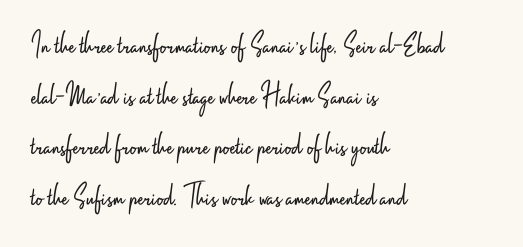
Q: Is the text bold? A: No.
Q: Is the text italic (slanted)? A: Yes.
Q: Is the typeface a serif or a sans-serif typeface? A: Sans-serif.
Q: Is the text underlined? A: No.
Q: How is the paragraph aligned? A: Left-aligned.
Q: Is the spacing between letters normal or unusually wide? A: Normal.
Q: Is the spacing between lines tight, normal or loose? A: Normal.
Q: Width (condensed, normal, or wide)? A: Condensed.
Q: Stroke contrast? A: Low.
Q: x-height? A: Small.
Q: Monospaced? A: No.
